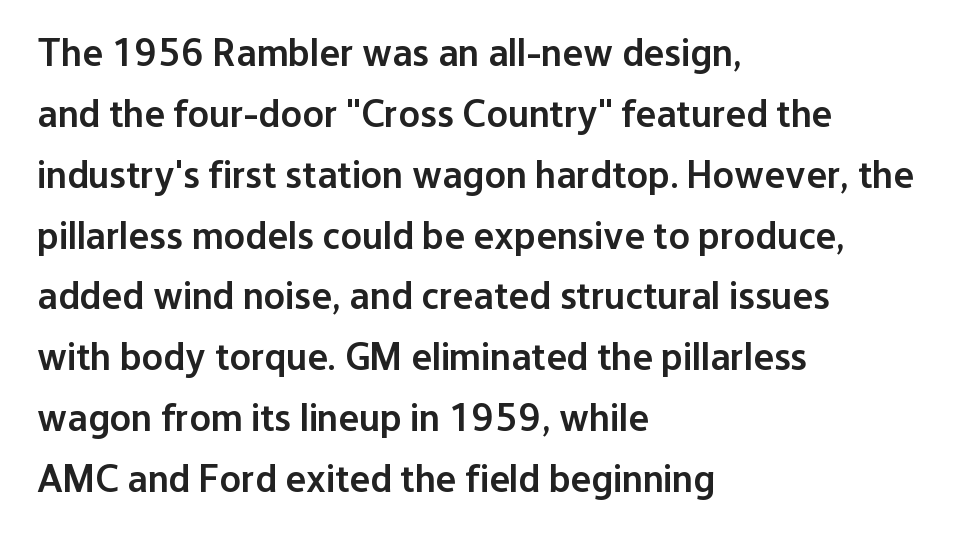
{"serif": "no", "italic": "no", "bold": "semi", "weight": "semibold", "width": "normal", "stroke_contrast": "low", "x_height": "medium", "monospaced": "no", "underline": "no", "align": "left", "line_spacing": "normal", "line_spacing_ratio": 1.56, "letter_spacing": "normal", "letter_spacing_em": 0.0, "glyph_px": 39}
